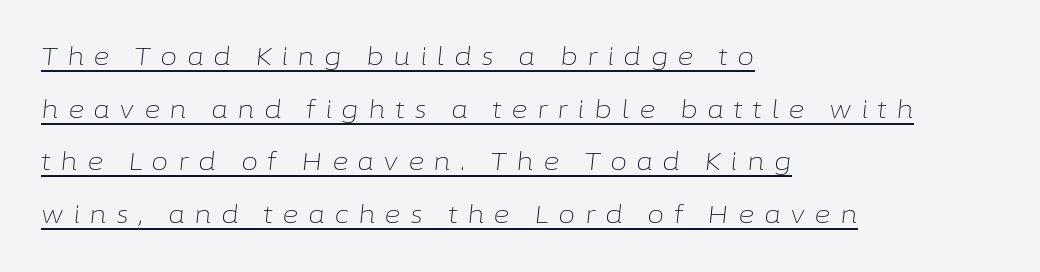
The image shows 25 px text type, italic (leaning right); set left-aligned, loose line spacing (2.11x), unusually wide letter spacing (+0.37 em), underlined.
